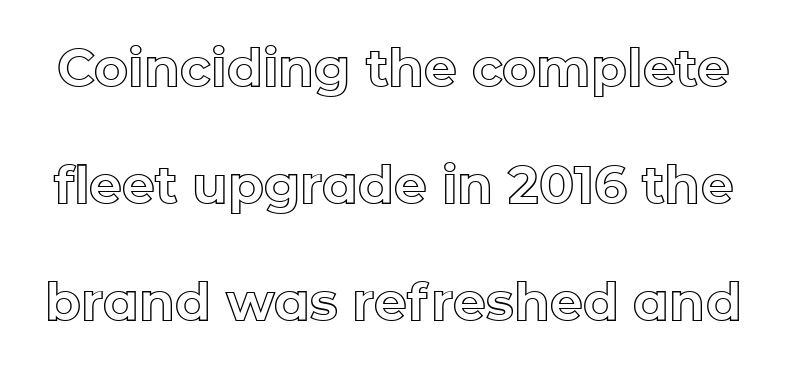
Q: Is the text italic (slanted)? A: No, it is upright.
Q: Is the text underlined? A: No.
Q: Is the spacing between letters normal or unusually wide? A: Normal.
Q: Is the spacing between lines tight, normal or loose? A: Loose.
Q: Width (condensed, normal, or wide)? A: Normal.
Q: x-height? A: Medium.
Q: Monospaced? A: No.
